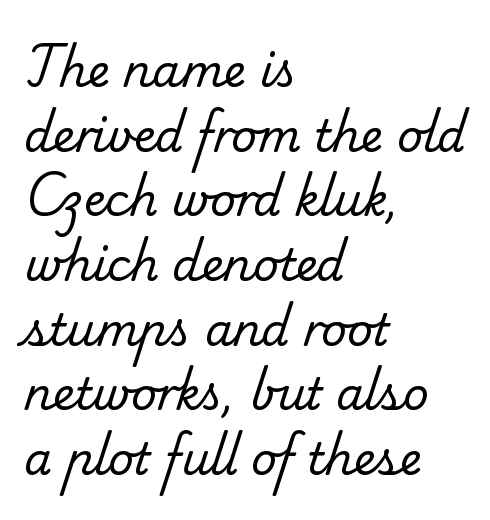
The gap between lines stays unmarked. Typeset ragged right — the left edge is the straight one. This sample uses a serif face. Weight: not bold — regular or lighter.
